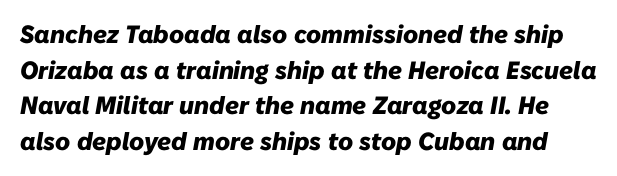
Q: Is the text bold? A: Yes.
Q: Is the text italic (slanted)? A: Yes, it leans right by about 10 degrees.
Q: Is the text underlined? A: No.
Q: Is the spacing between letters normal or unusually wide? A: Normal.
Q: Is the spacing between lines tight, normal or loose? A: Normal.
